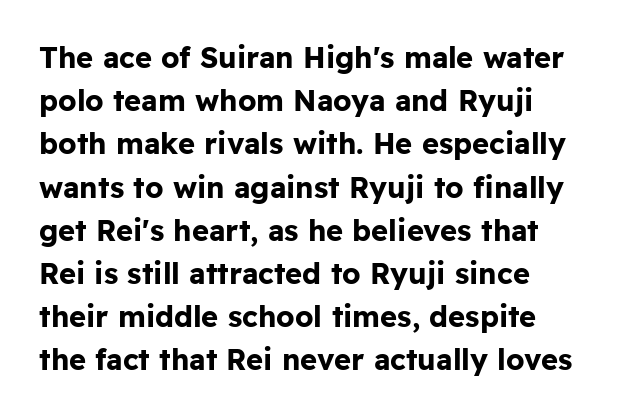
Q: Is the text bold? A: Yes.
Q: Is the text italic (slanted)? A: No, it is upright.
Q: Is the typeface a serif or a sans-serif typeface? A: Sans-serif.
Q: Is the text underlined? A: No.
Q: How is the paragraph aligned? A: Left-aligned.
Q: Is the spacing between letters normal or unusually wide? A: Normal.
Q: Is the spacing between lines tight, normal or loose? A: Normal.
Q: Width (condensed, normal, or wide)? A: Normal.
Q: Stroke contrast? A: Low.
Q: x-height? A: Medium.
Q: Monospaced? A: No.
